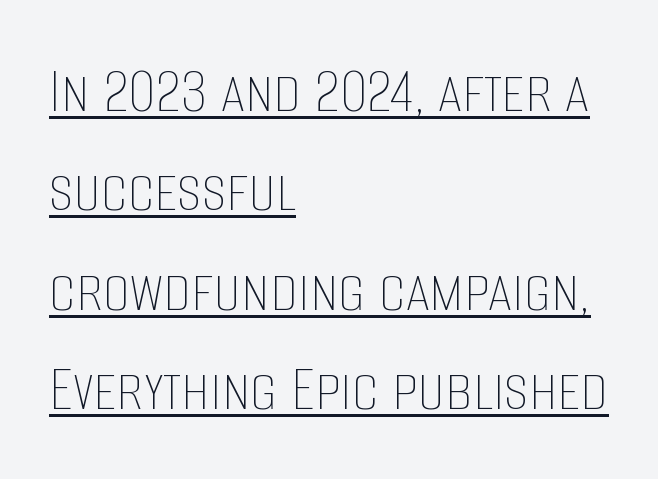
This is not heavy type; no bold has been used. The passage shown is typed in a proportional face where columns would drift. Italic? Not at all — the glyphs are vertical. A student would call this left alignment; a typographer would say flush left, rag right.
